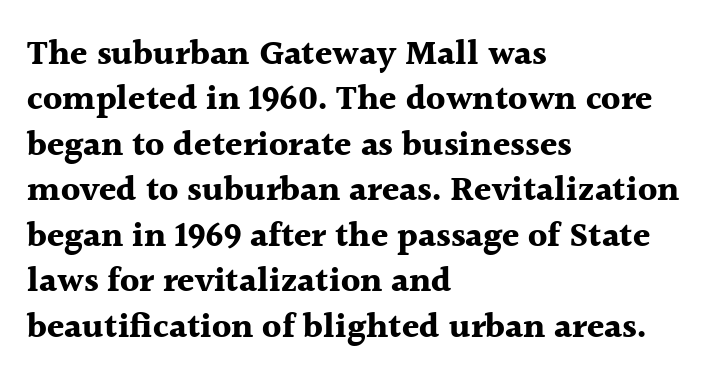
Tracking here is standard; glyphs follow each other at the usual distance. The passage shown is not underscored anywhere. Typographically, this falls in the serif category. Notice how the stems are strictly vertical — no italics here. Proportional: the letters do not fall into vertical columns.
